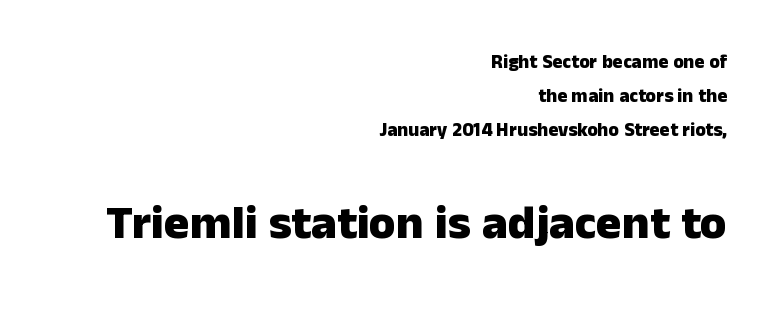
The image shows 48 px heavy sans-serif type, upright; set right-aligned, line spacing 1.8x, normal letter spacing, not underlined; the second (bottom) block is 2.53x larger; low stroke contrast and a medium x-height.
